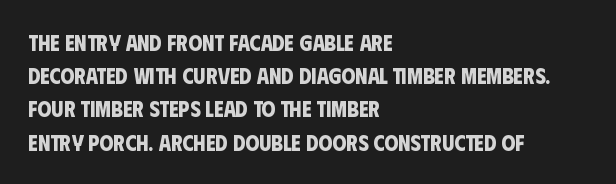
Q: Is the text bold? A: Yes.
Q: Is the text underlined? A: No.
Q: How is the paragraph aligned? A: Left-aligned.
Q: Is the spacing between letters normal or unusually wide? A: Normal.
Q: Is the spacing between lines tight, normal or loose? A: Normal.
